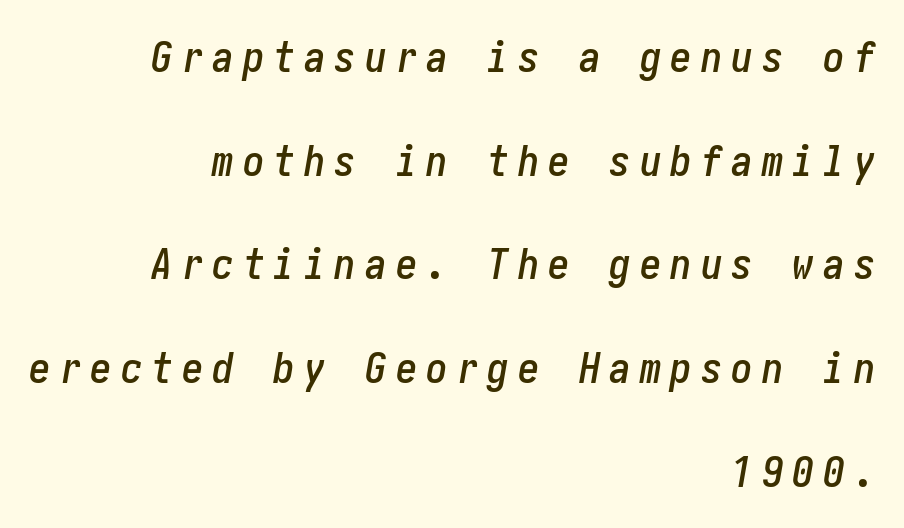
The image shows 43 px condensed type, italic (leaning right); set right-aligned, loose line spacing (2.41x), unusually wide letter spacing (+0.21 em), not underlined; low stroke contrast and a medium x-height.
